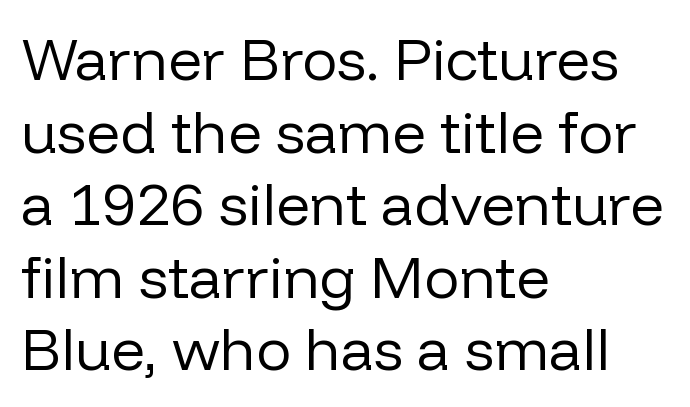
{"serif": "no", "italic": "no", "bold": "no", "weight": "regular", "width": "normal", "stroke_contrast": "low", "x_height": "medium", "monospaced": "no", "underline": "no", "align": "left", "line_spacing_ratio": 1.23, "letter_spacing": "normal", "letter_spacing_em": 0.0, "glyph_px": 59}
